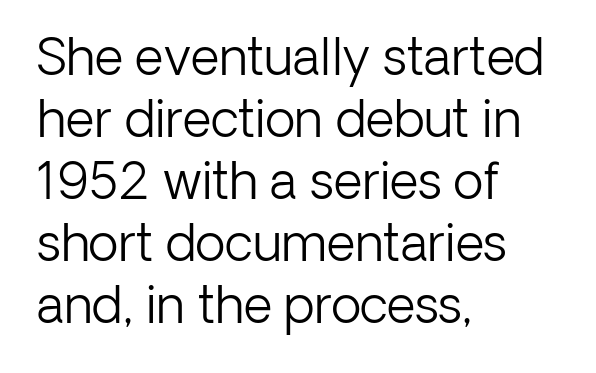
Q: Is the text bold? A: No.
Q: Is the text italic (slanted)? A: No, it is upright.
Q: Is the typeface a serif or a sans-serif typeface? A: Sans-serif.
Q: Is the text underlined? A: No.
Q: How is the paragraph aligned? A: Left-aligned.
Q: Is the spacing between letters normal or unusually wide? A: Normal.
Q: Width (condensed, normal, or wide)? A: Normal.
Q: Stroke contrast? A: Low.
Q: x-height? A: Medium.
Q: Monospaced? A: No.
